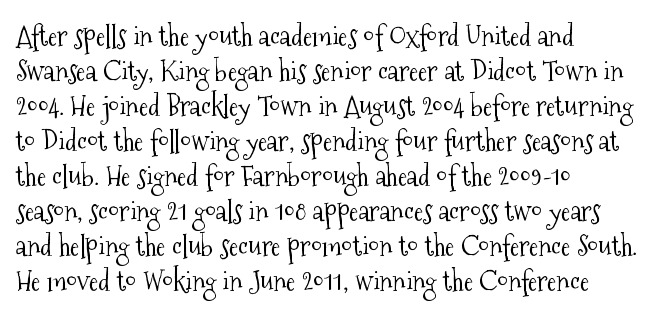
Quick note: not italic, upright. The space between consecutive lines is moderate. Proportional: the letters do not fall into vertical columns. The type is set solid horizontally, with unmodified tracking.
